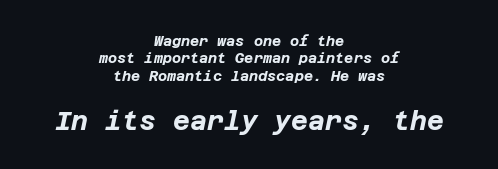
Lines of text with bare space underneath. Larger block? The one below; the one above is distinctly smaller. Reading down the column, the eye jumps a familiar distance to each next line. Looking at the ascenders, they clearly lean.
